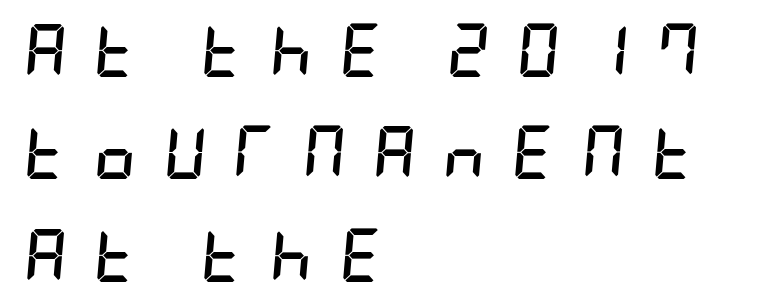
Short and long lines alike share a common starting point at left. Loosely led — the rows are spread out. Is the letter spacing exaggerated? Yes — the characters are pushed far apart. The lettering tilts uniformly, giving the passage an italic look.
